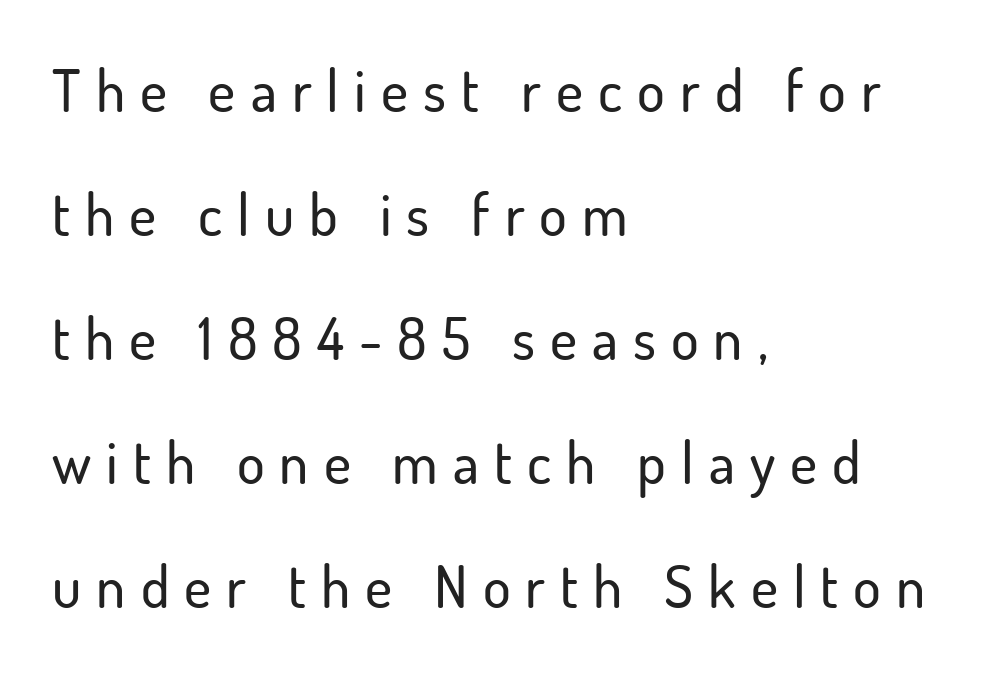
The gaps between neighbouring characters are conspicuously large. Does the copy run flush right? No — it runs flush left. This sample uses an upright cut, with every glyph sitting square on the baseline. In terms of letterform style, serifs are entirely absent. Is there much room between lines? Yes — plenty of vertical air separates them.
